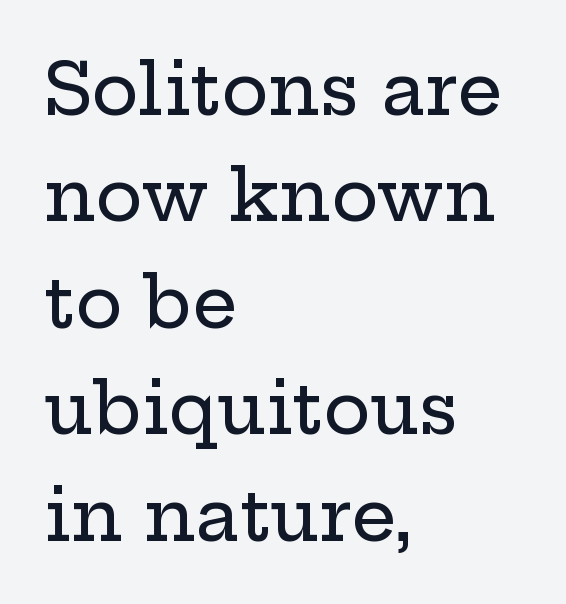
Leading matches the norm, producing a regular column. Looks like regular typesetting: each glyph gets only the width it needs. This sample uses plain, unmodified letter spacing. Beneath every word, the page is bare.
